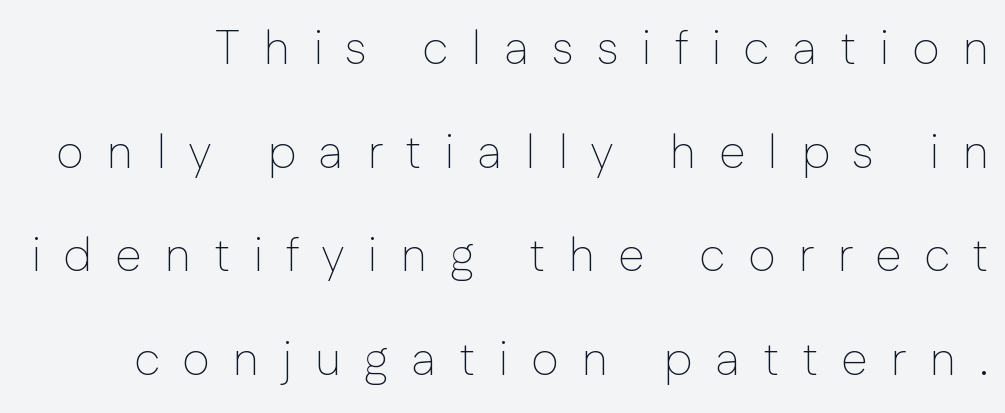
Serif or sans? Sans — the stroke terminals are bare. The letterforms sit at book weight or below. These lines stand farther apart than default settings would place them. Does the lettering tilt? It doesn't — this is upright. A typesetter would call this proportional, since set widths differ per character. Descender tails drop into unmarked territory.
